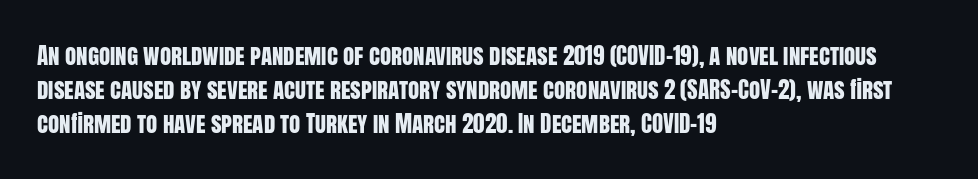
Clear beneath every line of the passage. Notice how descenders clear the ascenders below comfortably — that's standard leading. In terms of letterspacing, this is plain default setting. The lettering stays uniformly vertical, giving the passage a roman look. The lines in this sample share a left origin and differ only in where they stop.
